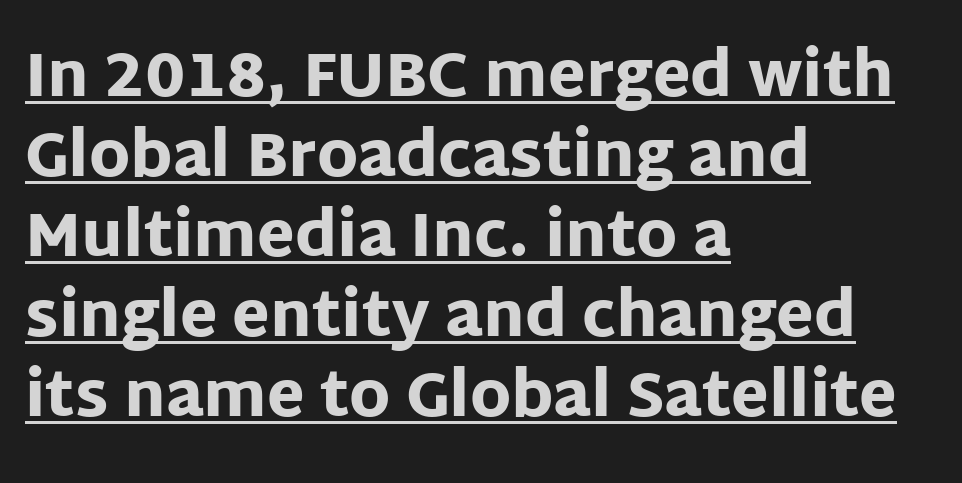
Caption: standard tracking, unaltered. To sum up the face: it is a sans, with no serifs. Where is the straight margin? On the left. Each line of the rendering has a horizontal stroke beneath the glyphs. The designer left line spacing at the default. Heft: maximum for text — a bold.
